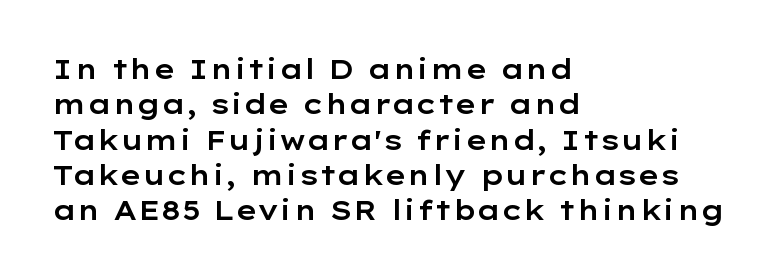
{"italic": "no", "underline": "no", "align": "left", "line_spacing": "normal", "line_spacing_ratio": 1.31, "letter_spacing": "normal", "letter_spacing_em": 0.0, "glyph_px": 27}
